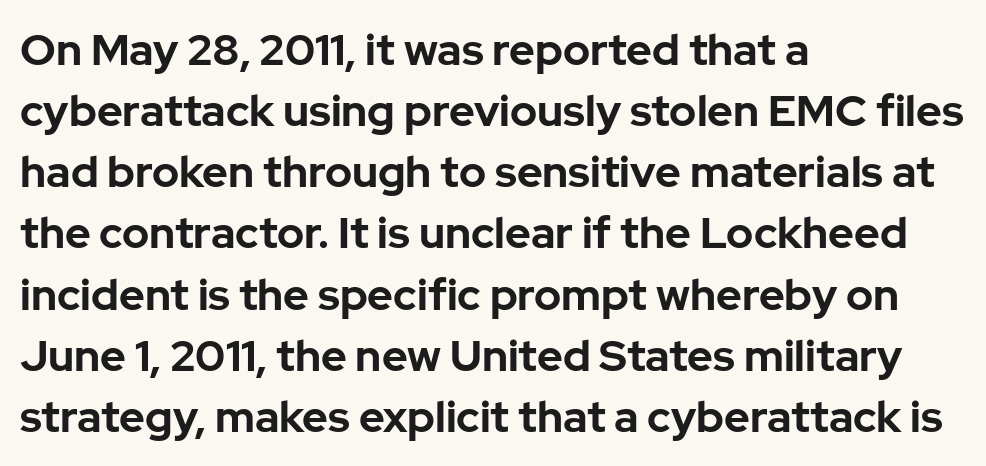
Serif or sans? Sans — the stroke terminals are bare. Chunky letters — that's bold for sure. This sample has the flowing, uneven cadence of proportional lettering. The type sits square on the baseline with zero lean. Every row of glyphs begins at an identical x-position on the left. Nothing unusual about the tracking: characters are spaced as the font intends.
